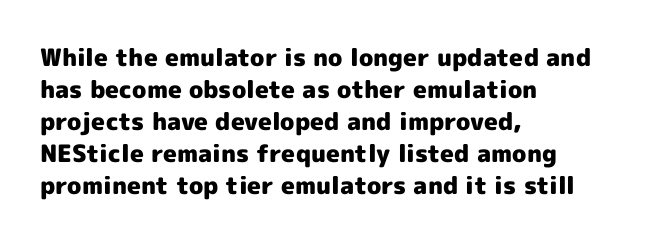
Q: Is the text bold? A: Yes.
Q: Is the text italic (slanted)? A: No, it is upright.
Q: Is the text underlined? A: No.
Q: How is the paragraph aligned? A: Left-aligned.
Q: Is the spacing between letters normal or unusually wide? A: Normal.
Q: Is the spacing between lines tight, normal or loose? A: Normal.
